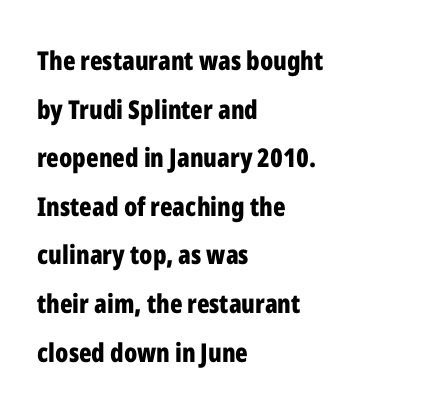
{"italic": "no", "bold": "yes", "underline": "no", "align": "left", "line_spacing_ratio": 1.87, "letter_spacing": "normal", "letter_spacing_em": 0.0, "glyph_px": 26}
